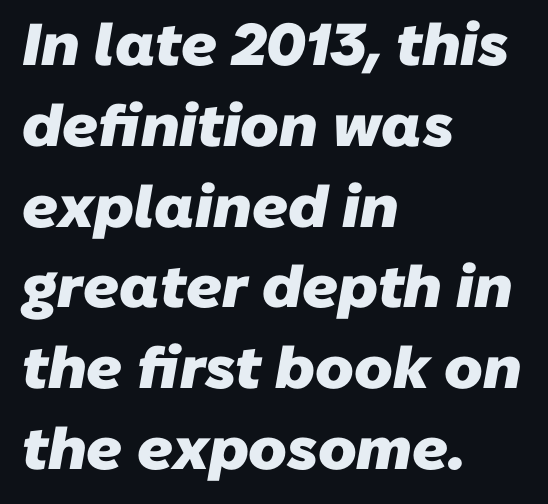
The image shows 59 px heavy sans-serif type; set left-aligned, normal line spacing (1.37x), normal letter spacing, not underlined; low stroke contrast and a medium x-height.
